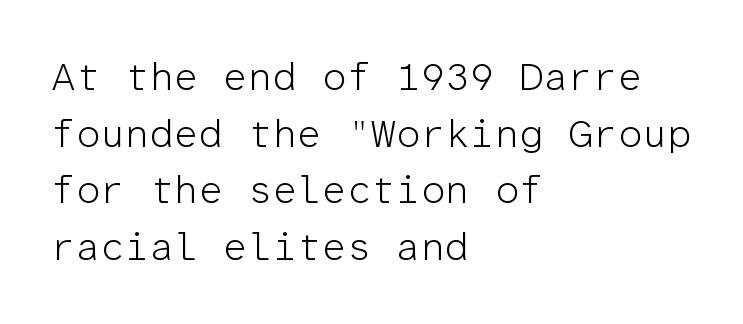
The letters carry no serifs — their stems end cleanly without finishing strokes. Caption: multi-line text, flush left, ragged right. How are the letters spaced? Ordinarily, with no added tracking. The font's upright variant was chosen for this text. Horizontal bands of white between lines are of average thickness. Here the designer chose a console-style face with uniform glyph widths.
